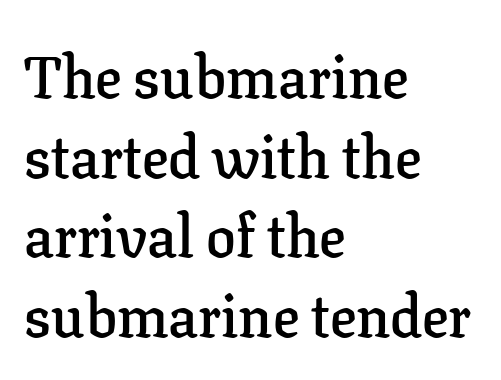
{"serif": "yes", "italic": "no", "bold": "semi", "weight": "semibold", "width": "normal", "stroke_contrast": "low", "x_height": "medium", "monospaced": "no", "underline": "no", "align": "left", "line_spacing": "normal", "line_spacing_ratio": 1.35, "letter_spacing": "normal", "letter_spacing_em": 0.0, "glyph_px": 59}
